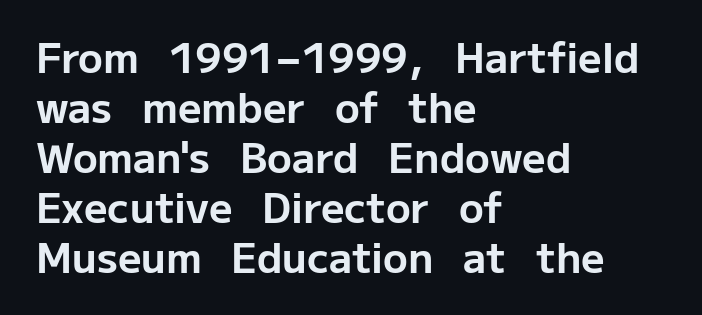
Q: Is the text bold? A: Yes.
Q: Is the text italic (slanted)? A: No, it is upright.
Q: Is the typeface a serif or a sans-serif typeface? A: Sans-serif.
Q: Is the text underlined? A: No.
Q: How is the paragraph aligned? A: Left-aligned.
Q: Is the spacing between letters normal or unusually wide? A: Normal.
Q: Width (condensed, normal, or wide)? A: Normal.
Q: Stroke contrast? A: Low.
Q: x-height? A: Medium.
Q: Monospaced? A: No.
